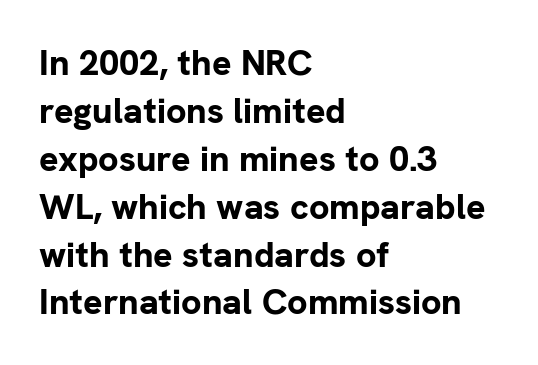
{"serif": "no", "italic": "no", "bold": "yes", "weight": "bold", "width": "normal", "stroke_contrast": "low", "x_height": "medium", "monospaced": "no", "underline": "no", "align": "left", "line_spacing": "normal", "line_spacing_ratio": 1.33, "letter_spacing": "normal", "letter_spacing_em": 0.0, "glyph_px": 36}
